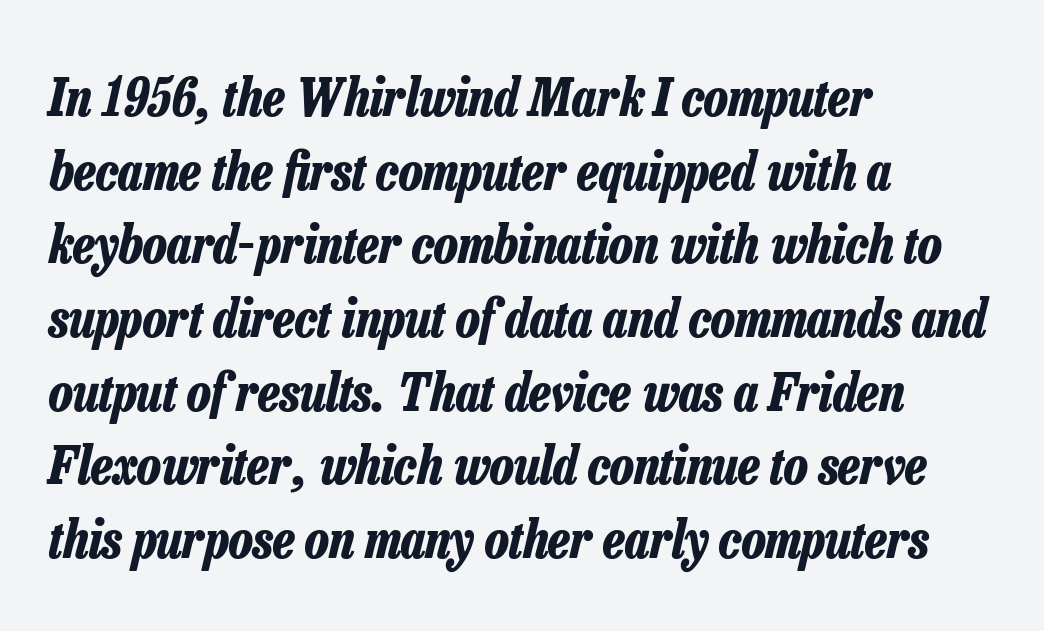
{"italic": "yes", "lean": "right", "slant_degrees": 13, "bold": "yes", "weight": "bold", "width": "condensed", "stroke_contrast": "low", "x_height": "medium", "monospaced": "no", "underline": "no", "align": "left", "line_spacing": "normal", "line_spacing_ratio": 1.39, "letter_spacing": "normal", "letter_spacing_em": 0.0, "glyph_px": 53}
